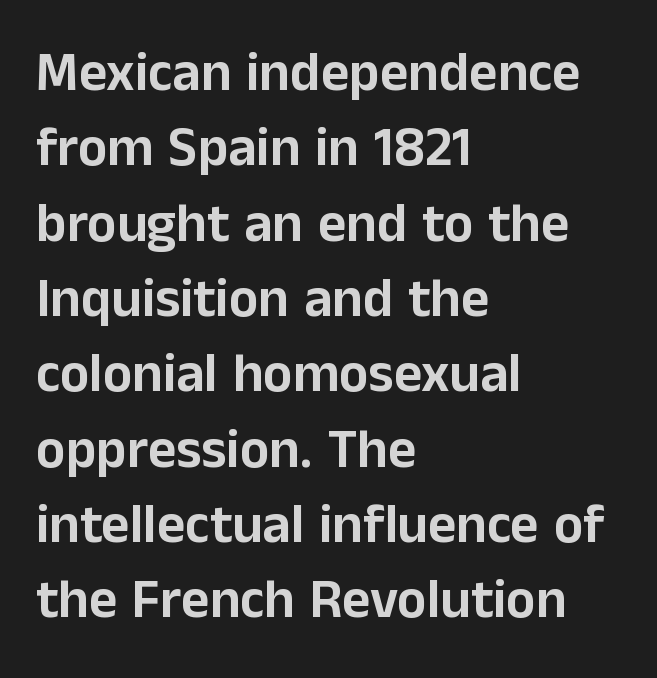
The image shows 55 px sans-serif type, upright; set left-aligned, normal line spacing (1.37x), normal letter spacing, not underlined; low stroke contrast and a medium x-height.
